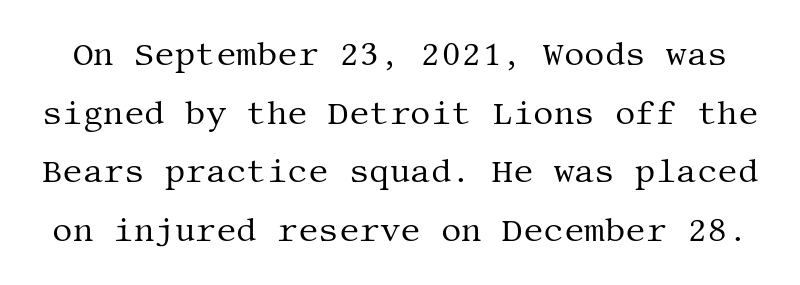
Q: Is the text bold? A: No.
Q: Is the text italic (slanted)? A: No, it is upright.
Q: Is the typeface a serif or a sans-serif typeface? A: Serif.
Q: Is the text underlined? A: No.
Q: Is the spacing between letters normal or unusually wide? A: Normal.
Q: Width (condensed, normal, or wide)? A: Normal.
Q: Stroke contrast? A: Medium.
Q: x-height? A: Large.
